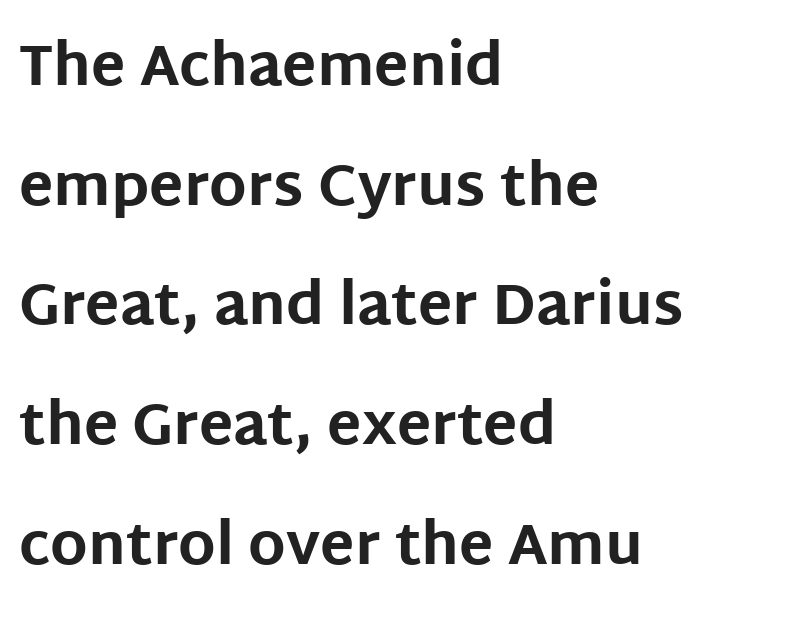
Strong, thick strokes mark this as bold type. Ordinary non-slanted type is in use. The line-height multiplier appears high, well above default. Look at the bottom of the vertical strokes: they stop flat, with no serifs. Line starts are locked; line ends wander. A typesetter would call this proportional, since set widths differ per character.
